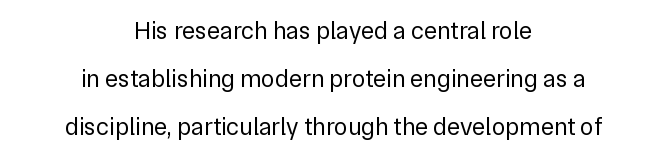
The image shows 25 px text type, upright; set centered, loose line spacing (1.93x), normal letter spacing, not underlined.
